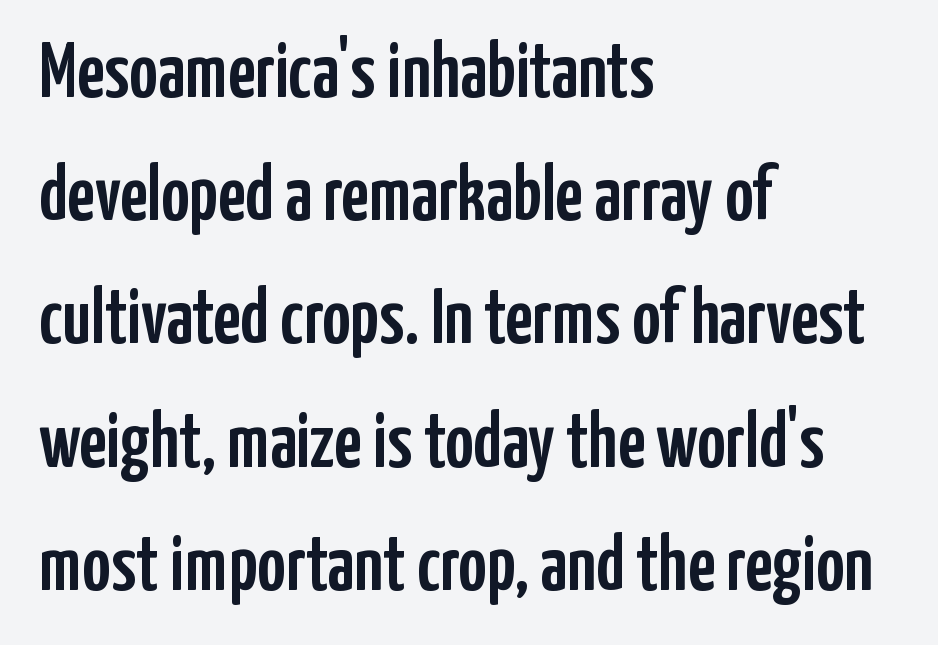
{"serif": "no", "italic": "no", "width": "condensed", "stroke_contrast": "low", "x_height": "medium", "monospaced": "no", "underline": "no", "align": "left", "line_spacing": "normal", "line_spacing_ratio": 1.58, "letter_spacing": "normal", "letter_spacing_em": 0.0, "glyph_px": 78}
